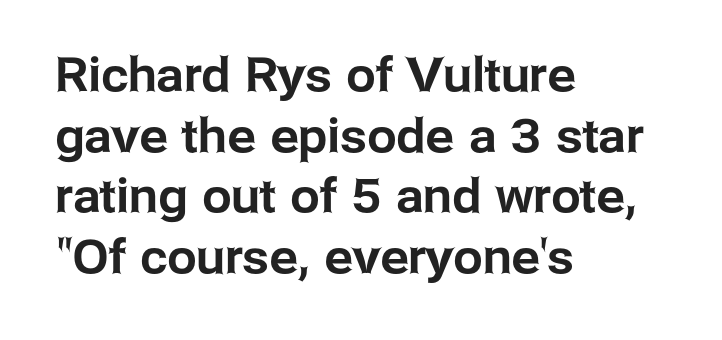
The image shows 47 px sans-serif type, upright; set left-aligned, normal line spacing (1.29x), normal letter spacing, not underlined; low stroke contrast and a medium x-height.
